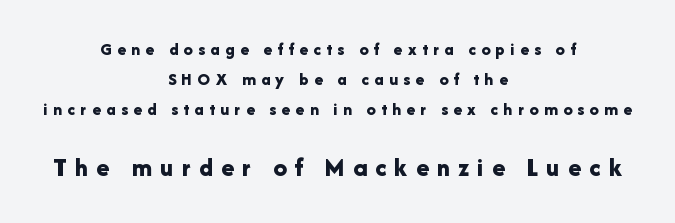
These lines were composed using upright roman letters. The second block has been scaled up relative to the first. The face used here has the dense, thick strokes of a bold. What's the leading like? Ordinary, nothing unusual. Display-style spreading of the glyphs; the letterfit is very open.
